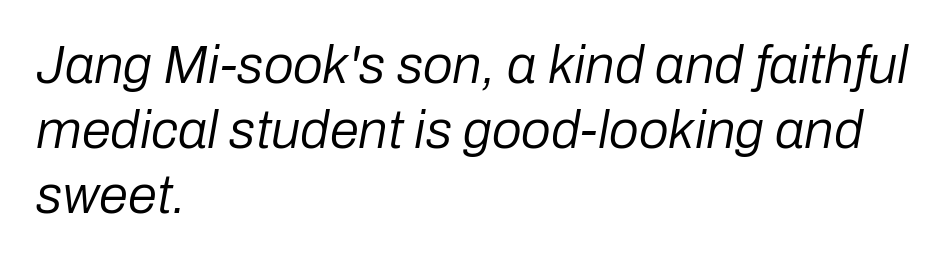
The image shows 53 px regular-weight type, italic (leaning right); set left-aligned, line spacing 1.23x, normal letter spacing, not underlined; low stroke contrast and a medium x-height.
